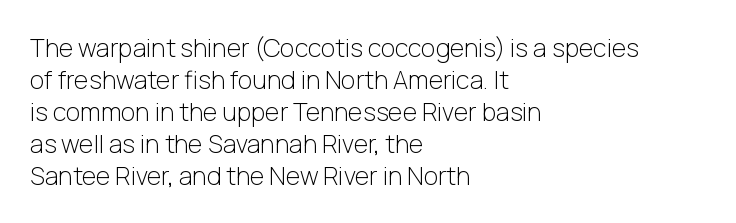
Glance below the letters and you will spot only blank space. The weight tops out at a normal text grade. Teacher's note: observe the even left margin — that is flush-left alignment. Interline gaps are of average width in this sample. In terms of posture, this sample is upright.
